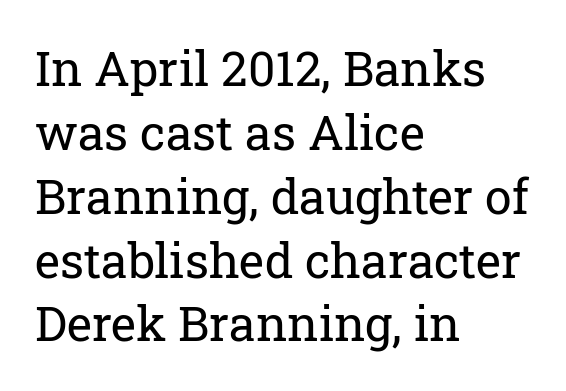
{"serif": "yes", "italic": "no", "bold": "no", "weight": "regular", "width": "normal", "stroke_contrast": "low", "x_height": "medium", "monospaced": "no", "underline": "no", "align": "left", "line_spacing": "normal", "line_spacing_ratio": 1.33, "letter_spacing": "normal", "letter_spacing_em": 0.0, "glyph_px": 48}
